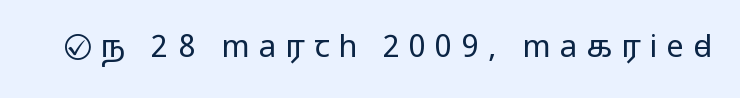
Q: Is the text italic (slanted)? A: No, it is upright.
Q: Is the typeface a serif or a sans-serif typeface? A: Sans-serif.
Q: Is the text underlined? A: No.
Q: Is the spacing between letters normal or unusually wide? A: Unusually wide.
Q: Width (condensed, normal, or wide)? A: Wide.
Q: Stroke contrast? A: Medium.
Q: Monospaced? A: No.
